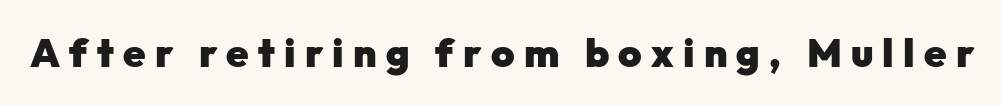
The image shows 40 px heavy sans-serif type, upright; set unusually wide letter spacing (+0.23 em), not underlined; low stroke contrast and a medium x-height.
